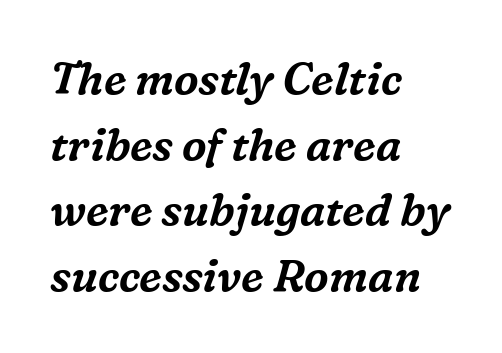
{"serif": "yes", "italic": "yes", "lean": "right", "slant_degrees": 16, "width": "normal", "stroke_contrast": "medium", "x_height": "medium", "monospaced": "no", "underline": "no", "align": "left", "line_spacing": "normal", "line_spacing_ratio": 1.49, "letter_spacing": "normal", "letter_spacing_em": 0.0, "glyph_px": 44}
